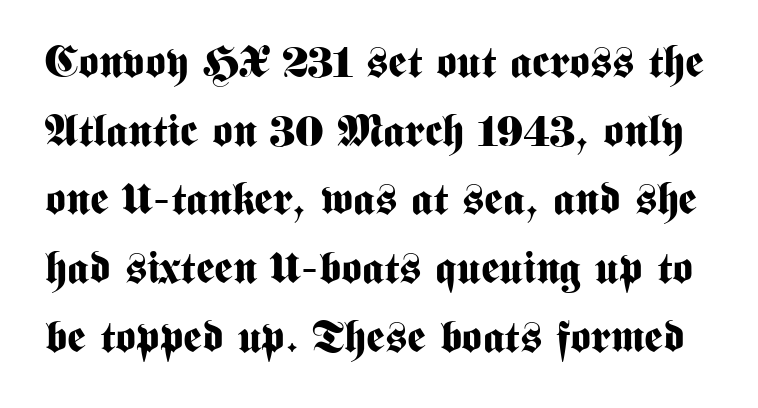
The image shows 44 px bold, condensed sans-serif type, upright; set normal line spacing (1.56x), normal letter spacing, not underlined; medium stroke contrast and a medium x-height.
